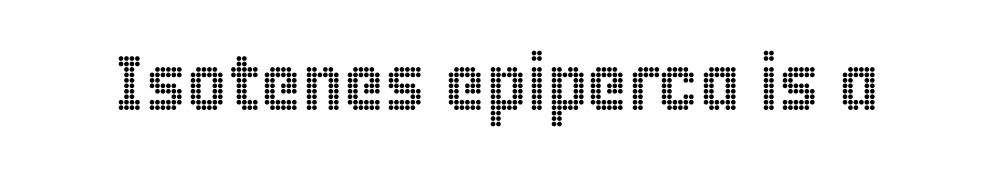
Q: Is the text italic (slanted)? A: No, it is upright.
Q: Is the text underlined? A: No.
Q: Is the spacing between letters normal or unusually wide? A: Normal.
Q: Width (condensed, normal, or wide)? A: Condensed.
Q: x-height? A: Large.
Q: Monospaced? A: No.
